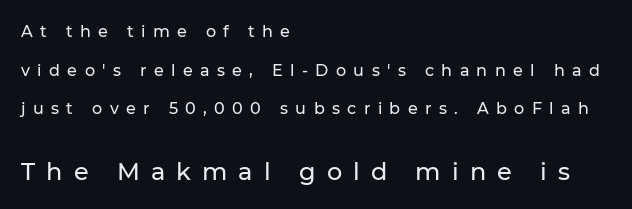
{"italic": "no", "underline": "no", "align": "left", "line_spacing": "loose", "line_spacing_ratio": 2.42, "letter_spacing": "wide", "letter_spacing_em": 0.46, "larger_block": "second", "size_ratio": 1.5, "glyph_px": 24}
